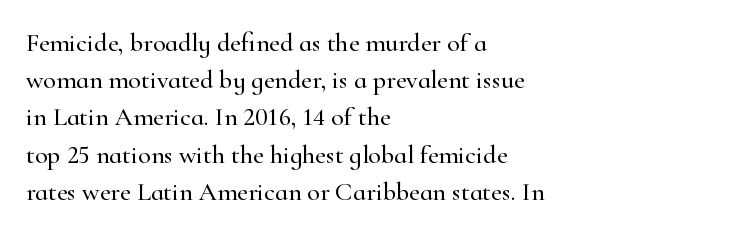
Q: Is the text italic (slanted)? A: No, it is upright.
Q: Is the text underlined? A: No.
Q: How is the paragraph aligned? A: Left-aligned.
Q: Is the spacing between letters normal or unusually wide? A: Normal.
Q: Is the spacing between lines tight, normal or loose? A: Normal.
